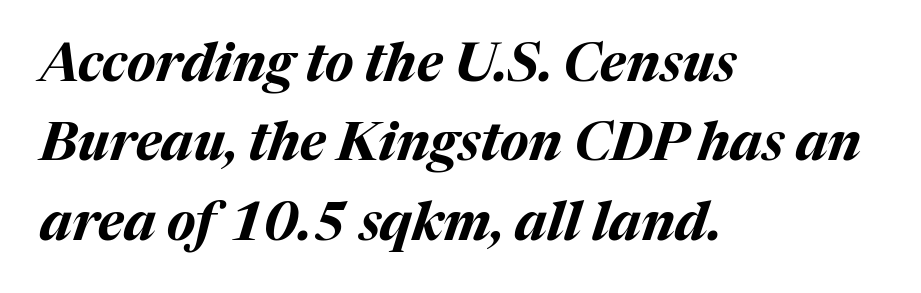
Pretty heavy lettering here — definitely bold. Descender tails drop into unmarked territory. Looks like regular typesetting: each glyph gets only the width it needs. The letters are slanted; this is an italic face. Rows of type keep a routine distance in the vertical direction.
